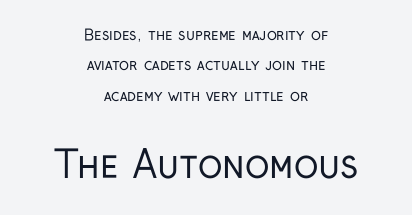
The image shows 37 px regular-weight, condensed sans-serif type, upright; set centered, loose line spacing (2.02x), normal letter spacing, not underlined; the second (bottom) block is 2.47x larger; low stroke contrast and a medium x-height.
